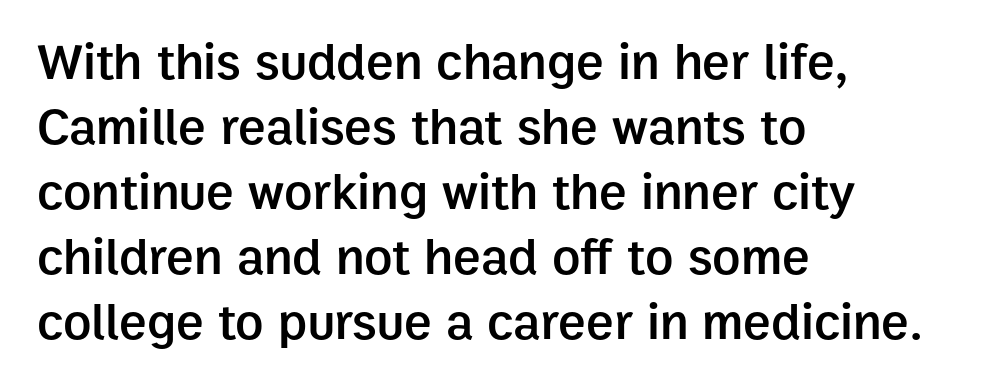
Q: Is the text bold? A: Semi-bold.
Q: Is the text italic (slanted)? A: No, it is upright.
Q: Is the typeface a serif or a sans-serif typeface? A: Sans-serif.
Q: Is the text underlined? A: No.
Q: How is the paragraph aligned? A: Left-aligned.
Q: Is the spacing between letters normal or unusually wide? A: Normal.
Q: Is the spacing between lines tight, normal or loose? A: Normal.
Q: Width (condensed, normal, or wide)? A: Normal.
Q: Stroke contrast? A: Low.
Q: x-height? A: Medium.
Q: Monospaced? A: No.
